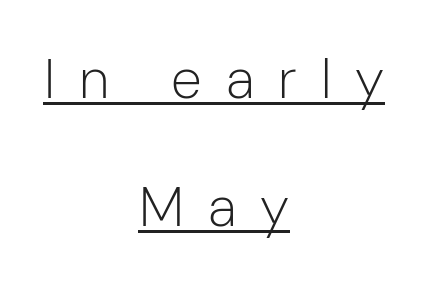
{"serif": "no", "italic": "no", "bold": "no", "weight": "light", "width": "normal", "stroke_contrast": "low", "x_height": "medium", "monospaced": "no", "underline": "yes", "align": "center", "line_spacing": "loose", "line_spacing_ratio": 2.29, "letter_spacing": "wide", "letter_spacing_em": 0.43, "glyph_px": 56}
